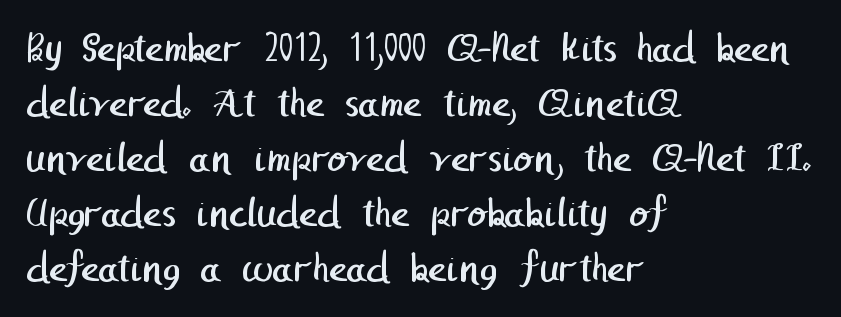
The image shows 44 px regular-weight sans-serif type; set left-aligned, normal line spacing (1.25x), normal letter spacing, not underlined; low stroke contrast and a medium x-height.
